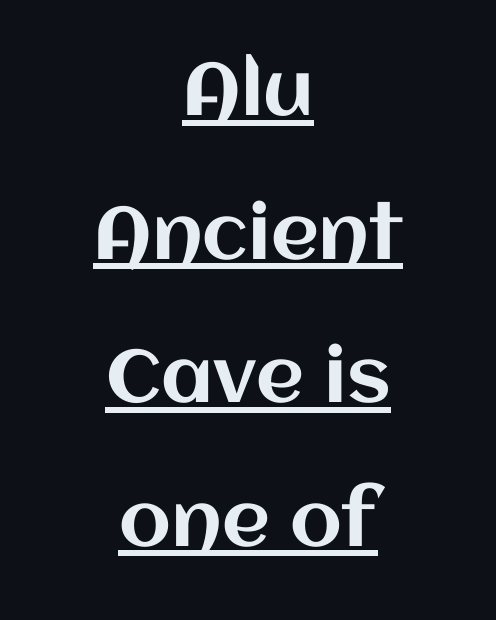
{"italic": "no", "width": "normal", "stroke_contrast": "medium", "x_height": "large", "monospaced": "no", "underline": "yes", "align": "center", "line_spacing": "loose", "line_spacing_ratio": 1.94, "letter_spacing": "normal", "letter_spacing_em": 0.0, "glyph_px": 74}
